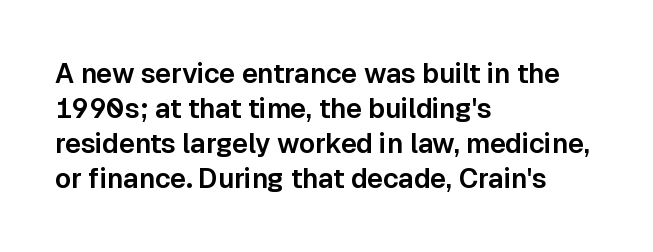
The image shows 27 px text type, upright; set left-aligned, normal line spacing (1.3x), normal letter spacing, not underlined.
